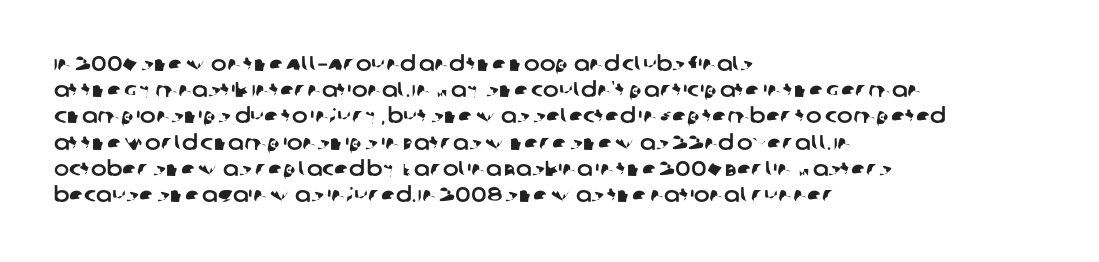
{"underline": "no", "align": "left", "line_spacing": "normal", "line_spacing_ratio": 1.25, "letter_spacing": "normal", "letter_spacing_em": 0.0, "glyph_px": 21}
